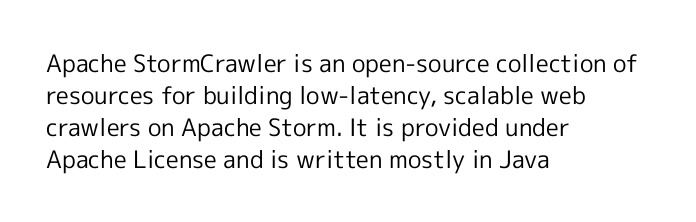
A bare baseline throughout the passage. Does the lettering tilt? It doesn't — this is upright. Leftover space on each line is placed entirely after the last word. Regarding leading, the lines here are spaced in the standard way. Inter-character spacing is left at the font's built-in metrics. Compared with a typical body face, this is equally light or lighter still.
